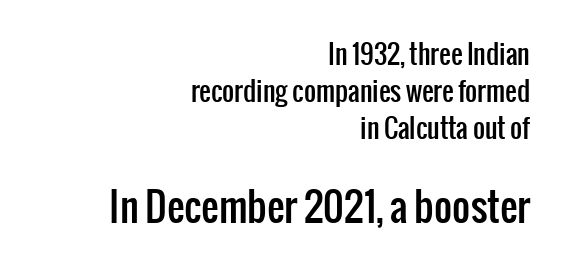
Q: Is the text italic (slanted)? A: No, it is upright.
Q: Is the typeface a serif or a sans-serif typeface? A: Sans-serif.
Q: Is the text underlined? A: No.
Q: How is the paragraph aligned? A: Right-aligned.
Q: Is the spacing between letters normal or unusually wide? A: Normal.
Q: Is the spacing between lines tight, normal or loose? A: Normal.
Q: Which block of text is set in a larger size, the first (top) or the second (bottom)? A: The second (bottom) one.
Q: Width (condensed, normal, or wide)? A: Condensed.
Q: Stroke contrast? A: Low.
Q: x-height? A: Medium.
Q: Monospaced? A: No.
